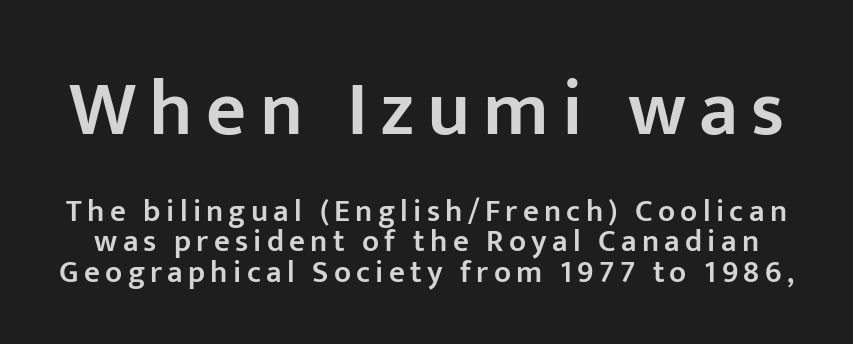
You could not count columns in this text — the font is proportionally spaced. Notice how descenders almost collide with the ascenders below — that's tight leading. The typesetting leans somewhat heavy: a semibold. Nope, not italic — everything's standing straight. You can tell from the bare stems that sans-serif type was used.
